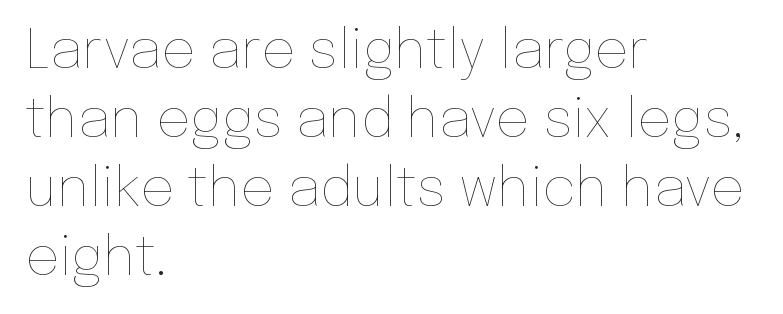
Q: Is the text bold? A: No.
Q: Is the text italic (slanted)? A: No, it is upright.
Q: Is the text underlined? A: No.
Q: How is the paragraph aligned? A: Left-aligned.
Q: Is the spacing between letters normal or unusually wide? A: Normal.
Q: Is the spacing between lines tight, normal or loose? A: Normal.
Q: Width (condensed, normal, or wide)? A: Normal.
Q: Stroke contrast? A: Low.
Q: x-height? A: Medium.
Q: Monospaced? A: No.
